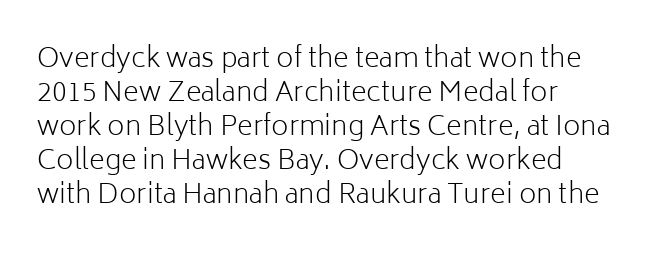
The foot of each line stays bare and open. Stems and bowls with no extra thickness — not bold. The space between consecutive lines is moderate. Posture: straight, roman, zero tilt.
